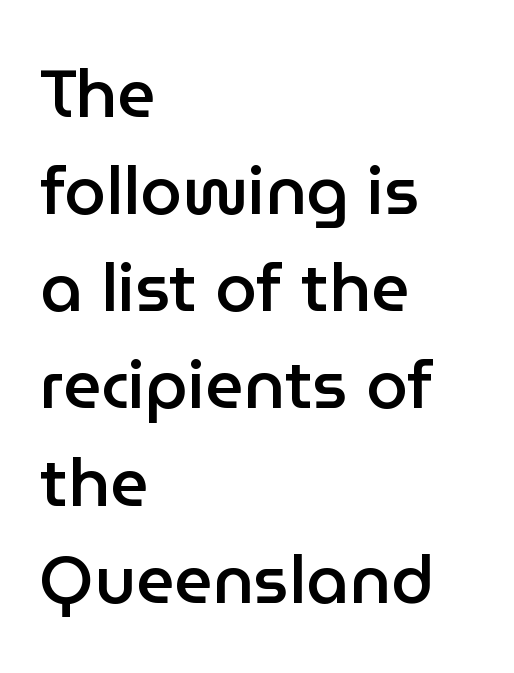
Q: Is the text bold? A: Semi-bold.
Q: Is the text italic (slanted)? A: No, it is upright.
Q: Is the typeface a serif or a sans-serif typeface? A: Sans-serif.
Q: Is the text underlined? A: No.
Q: How is the paragraph aligned? A: Left-aligned.
Q: Is the spacing between letters normal or unusually wide? A: Normal.
Q: Is the spacing between lines tight, normal or loose? A: Normal.
Q: Width (condensed, normal, or wide)? A: Normal.
Q: Stroke contrast? A: Low.
Q: x-height? A: Medium.
Q: Monospaced? A: No.
